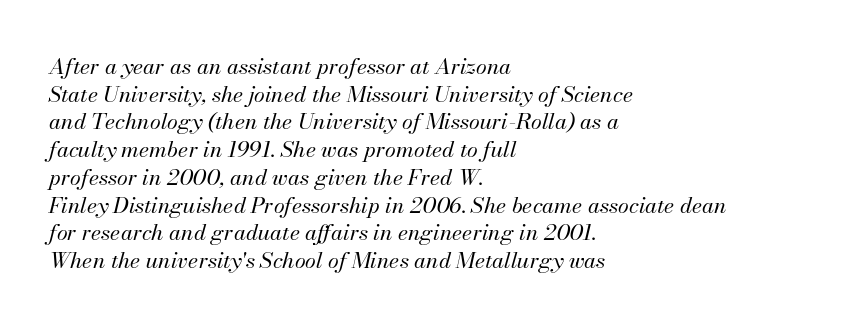
This sample is left-justified, so line endings fall wherever the words run out. The type is set solid horizontally, with unmodified tracking. The strokes carry an ordinary text weight at most. These lines sit exactly where default settings would place them. Quick note: italic.
